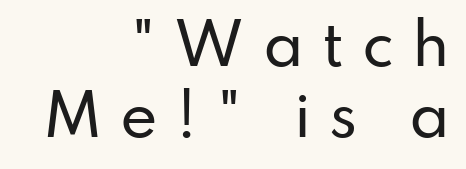
Q: Is the text italic (slanted)? A: No, it is upright.
Q: Is the typeface a serif or a sans-serif typeface? A: Sans-serif.
Q: Is the text underlined? A: No.
Q: How is the paragraph aligned? A: Right-aligned.
Q: Is the spacing between letters normal or unusually wide? A: Unusually wide.
Q: Is the spacing between lines tight, normal or loose? A: Normal.
Q: Width (condensed, normal, or wide)? A: Normal.
Q: Stroke contrast? A: Low.
Q: x-height? A: Small.
Q: Monospaced? A: No.
